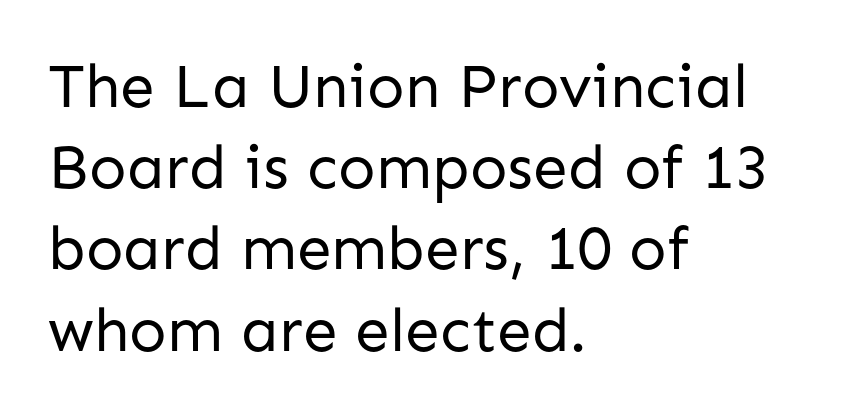
Unmarked baselines from the first word to the last. The ragged edge is on the right, which tells us the setting is flush left. Heft: none added — not bold. Upright lettering throughout. A typesetter would call this proportional, since set widths differ per character. The line texture is even and compact thanks to regular tracking.
